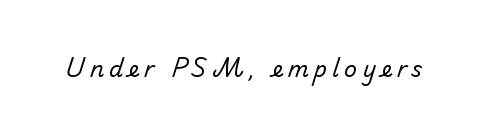
{"bold": "no", "underline": "no", "letter_spacing": "wide", "letter_spacing_em": 0.24, "glyph_px": 22}
